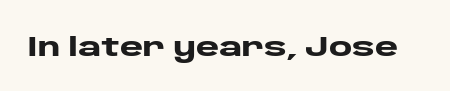
{"serif": "no", "italic": "no", "bold": "yes", "weight": "heavy", "width": "wide", "stroke_contrast": "low", "x_height": "large", "monospaced": "no", "underline": "no", "letter_spacing": "normal", "letter_spacing_em": 0.0, "glyph_px": 28}
